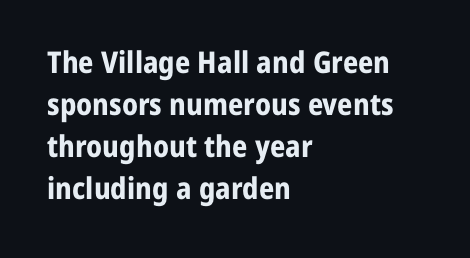
The image shows 30 px bold sans-serif type, upright; set left-aligned, normal line spacing (1.4x), normal letter spacing, not underlined; low stroke contrast and a medium x-height.
